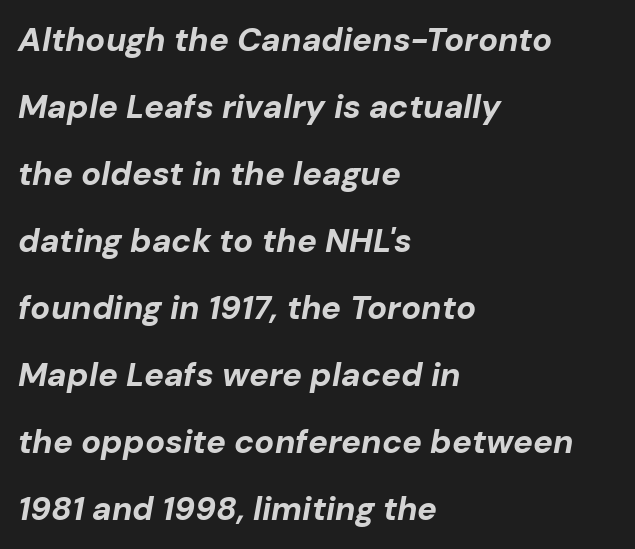
{"italic": "yes", "lean": "right", "slant_degrees": 10, "bold": "yes", "weight": "bold", "width": "normal", "stroke_contrast": "low", "x_height": "medium", "monospaced": "no", "underline": "no", "align": "left", "line_spacing": "loose", "line_spacing_ratio": 2.03, "letter_spacing": "normal", "letter_spacing_em": 0.0, "glyph_px": 33}
